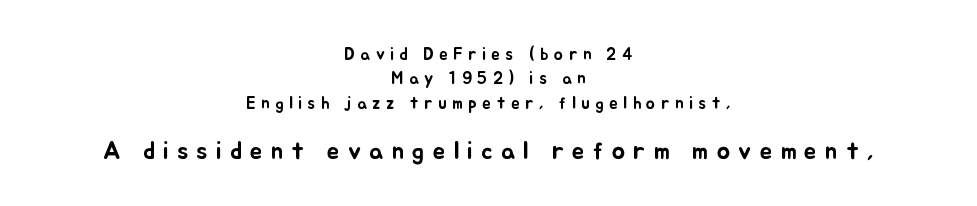
Look at the glyph heights: the lower group is clearly the bigger setting. If you folded the block vertically in half, each line would mirror itself in length. These lines sit exactly where default settings would place them. Rendered with straight, roman letterforms. You could only call the tracking loose — the letters float apart.
